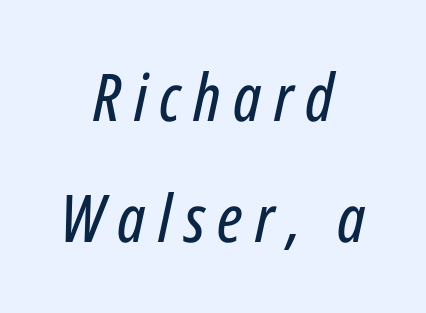
The image shows 66 px condensed type, italic (leaning right); set centered, line spacing 1.84x, not underlined; low stroke contrast and a medium x-height.
